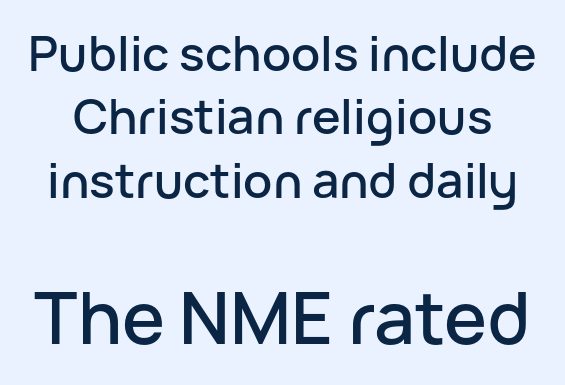
The image shows 72 px sans-serif type, upright; set normal line spacing (1.32x), normal letter spacing, not underlined; the second (bottom) block is 1.5x larger; low stroke contrast and a medium x-height.
